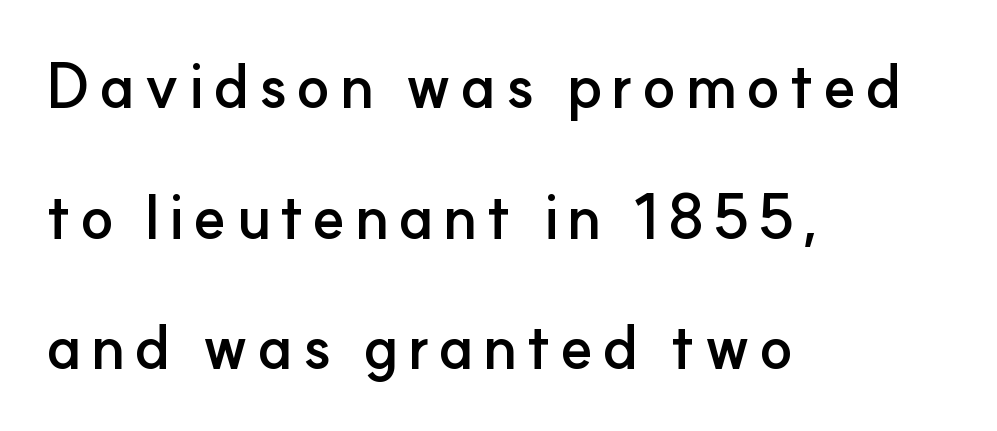
Q: Is the text bold? A: Yes.
Q: Is the text italic (slanted)? A: No, it is upright.
Q: Is the typeface a serif or a sans-serif typeface? A: Sans-serif.
Q: Is the text underlined? A: No.
Q: How is the paragraph aligned? A: Left-aligned.
Q: Is the spacing between lines tight, normal or loose? A: Loose.
Q: Width (condensed, normal, or wide)? A: Normal.
Q: Stroke contrast? A: Low.
Q: x-height? A: Small.
Q: Monospaced? A: No.
